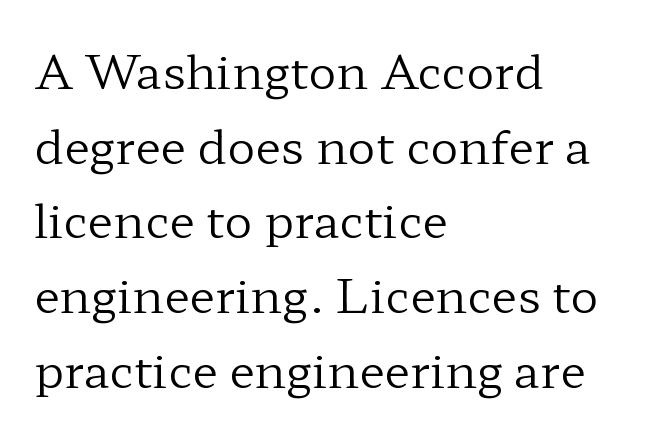
Q: Is the text bold? A: No.
Q: Is the text italic (slanted)? A: No, it is upright.
Q: Is the typeface a serif or a sans-serif typeface? A: Serif.
Q: Is the text underlined? A: No.
Q: How is the paragraph aligned? A: Left-aligned.
Q: Is the spacing between letters normal or unusually wide? A: Normal.
Q: Is the spacing between lines tight, normal or loose? A: Normal.
Q: Width (condensed, normal, or wide)? A: Wide.
Q: Stroke contrast? A: Low.
Q: x-height? A: Medium.
Q: Monospaced? A: No.
